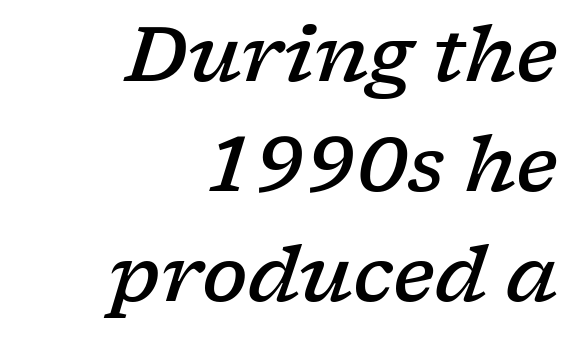
Regarding leading, the lines here are spaced in the standard way. Anything drawn beneath the words? Only blank space. The letters carry serifs — small finishing strokes at the ends of their stems. Do the characters align in a grid? No, the font is proportional. The rendering applies a slant to the glyphs. Students, note that the glyphs here touch the page at normal intervals.
